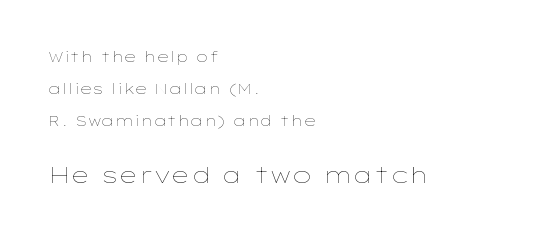
The image shows 22 px text type, upright; set left-aligned, loose line spacing (2.28x), normal letter spacing, not underlined; the second (bottom) block is 1.57x larger.
